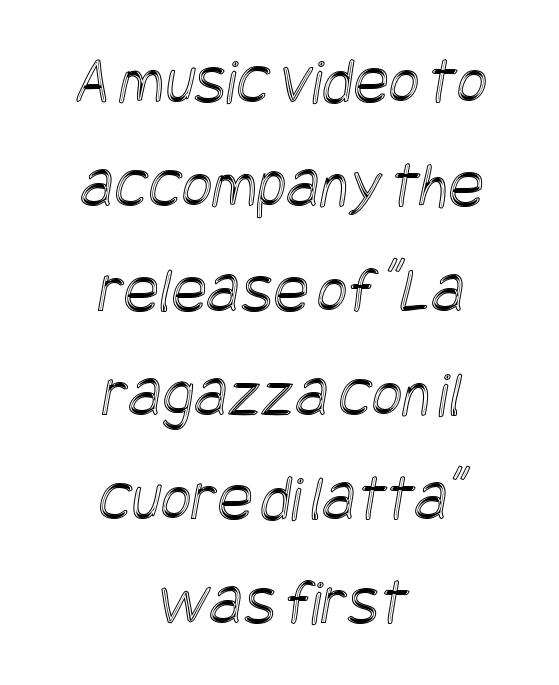
Q: Is the text underlined? A: No.
Q: How is the paragraph aligned? A: Centered.
Q: Is the spacing between letters normal or unusually wide? A: Normal.
Q: Is the spacing between lines tight, normal or loose? A: Normal.
Q: Width (condensed, normal, or wide)? A: Condensed.
Q: x-height? A: Large.
